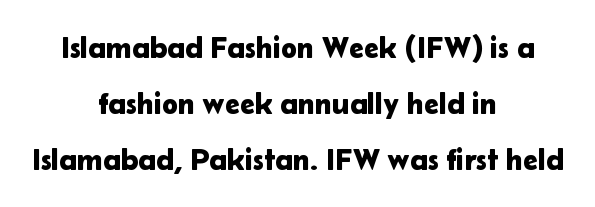
Q: Is the text italic (slanted)? A: No, it is upright.
Q: Is the typeface a serif or a sans-serif typeface? A: Sans-serif.
Q: Is the text underlined? A: No.
Q: How is the paragraph aligned? A: Centered.
Q: Is the spacing between letters normal or unusually wide? A: Normal.
Q: Width (condensed, normal, or wide)? A: Normal.
Q: Stroke contrast? A: Low.
Q: x-height? A: Medium.
Q: Monospaced? A: No.
